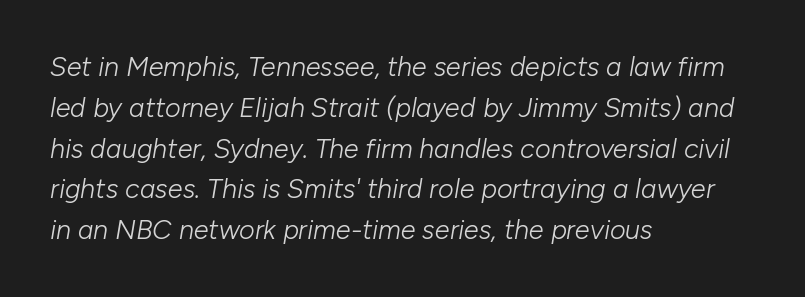
The image shows 27 px text type, italic (leaning right); set left-aligned, normal line spacing (1.51x), normal letter spacing, not underlined.
